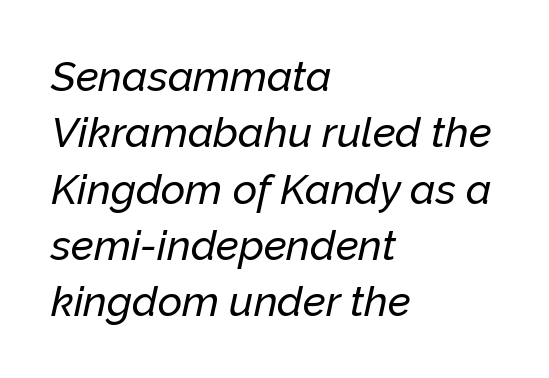
The passage shown is not underscored anywhere. Notice how the passage keeps a crisp vertical edge on the left only. Line spacing here is normal. Proportional: the letters do not fall into vertical columns. You could call the tracking neutral — neither tight nor loose. There's an unmistakable incline to the writing here.
